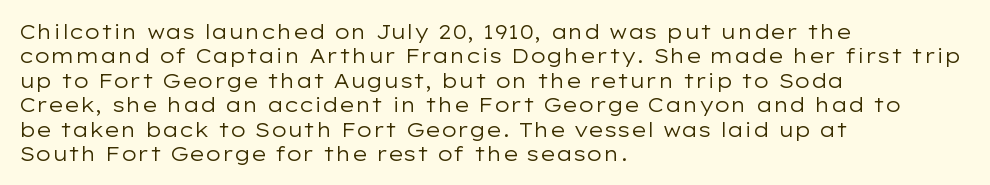
These lines keep a tight, regular rhythm from letter to letter. In CSS terms this would be text-align: left. Weight: in the light-to-regular range. This is roman type, the default non-slanted kind. Decoration check: the copy has no underline.
